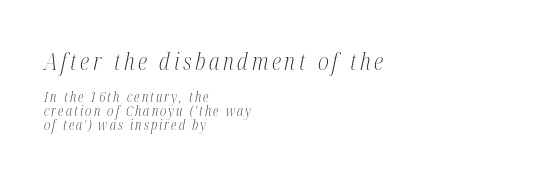
{"italic": "yes", "lean": "right", "slant_degrees": 12, "bold": "no", "underline": "no", "align": "left", "line_spacing": "tight", "line_spacing_ratio": 1.0, "larger_block": "first", "size_ratio": 1.71, "glyph_px": 24}
